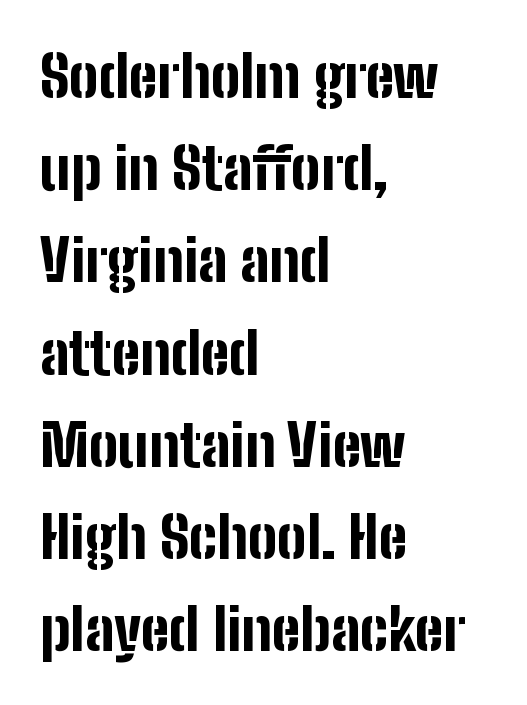
The image shows 58 px bold, condensed sans-serif type, upright; set left-aligned, normal line spacing (1.59x), normal letter spacing, not underlined; low stroke contrast and a medium x-height.
